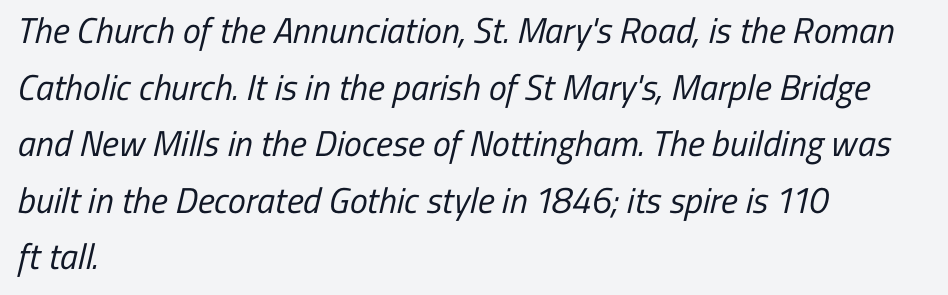
Glyph-to-glyph distance matches everyday printed text. The font sits on the lighter half of the weight spectrum, regular included. Each letter keeps its own natural width here, so spacing adapts to shape. The passage shown is not underscored anywhere. The passage is arranged the way most books set body copy — flush left.
